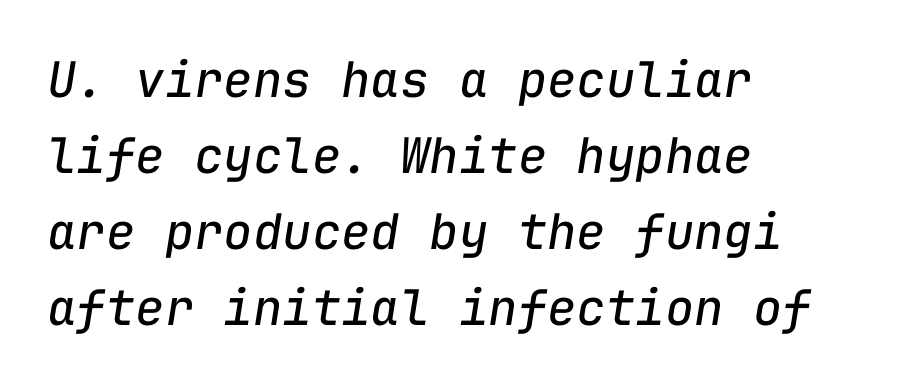
The image shows 49 px regular-weight type, italic (leaning right), monospaced; set left-aligned, normal line spacing (1.55x), normal letter spacing, not underlined; low stroke contrast and a medium x-height.
